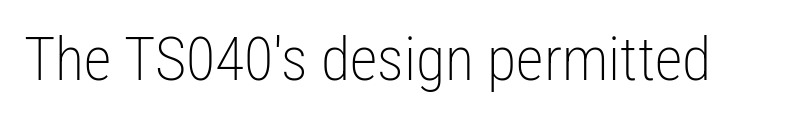
Q: Is the text bold? A: No.
Q: Is the text italic (slanted)? A: No, it is upright.
Q: Is the typeface a serif or a sans-serif typeface? A: Sans-serif.
Q: Is the text underlined? A: No.
Q: Is the spacing between letters normal or unusually wide? A: Normal.
Q: Width (condensed, normal, or wide)? A: Condensed.
Q: Stroke contrast? A: Low.
Q: x-height? A: Medium.
Q: Monospaced? A: No.
